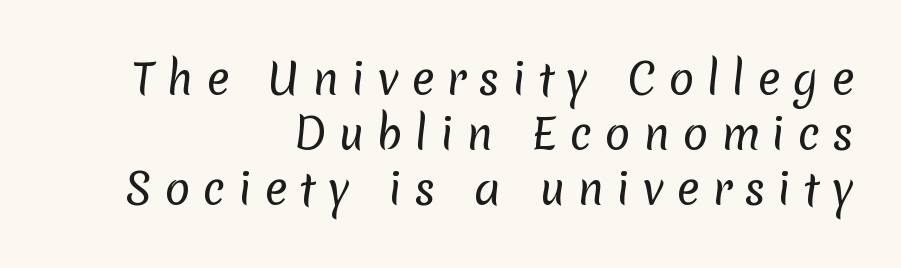
Q: Is the text bold? A: No.
Q: Is the typeface a serif or a sans-serif typeface? A: Sans-serif.
Q: Is the text underlined? A: No.
Q: How is the paragraph aligned? A: Right-aligned.
Q: Is the spacing between letters normal or unusually wide? A: Unusually wide.
Q: Is the spacing between lines tight, normal or loose? A: Normal.
Q: Width (condensed, normal, or wide)? A: Normal.
Q: Stroke contrast? A: Low.
Q: x-height? A: Medium.
Q: Monospaced? A: No.
